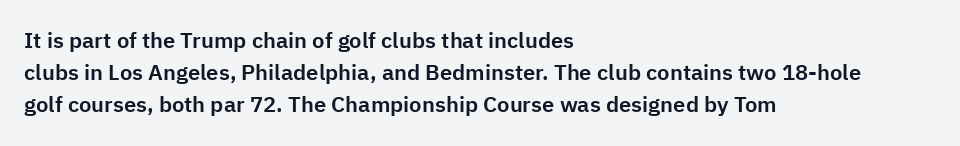
Q: Is the text italic (slanted)? A: No, it is upright.
Q: Is the text underlined? A: No.
Q: How is the paragraph aligned? A: Left-aligned.
Q: Is the spacing between letters normal or unusually wide? A: Normal.
Q: Is the spacing between lines tight, normal or loose? A: Normal.
